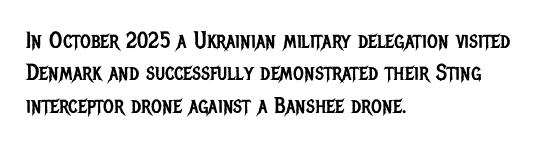
The image shows 23 px text type, upright; set left-aligned, normal line spacing (1.41x), normal letter spacing, not underlined.
